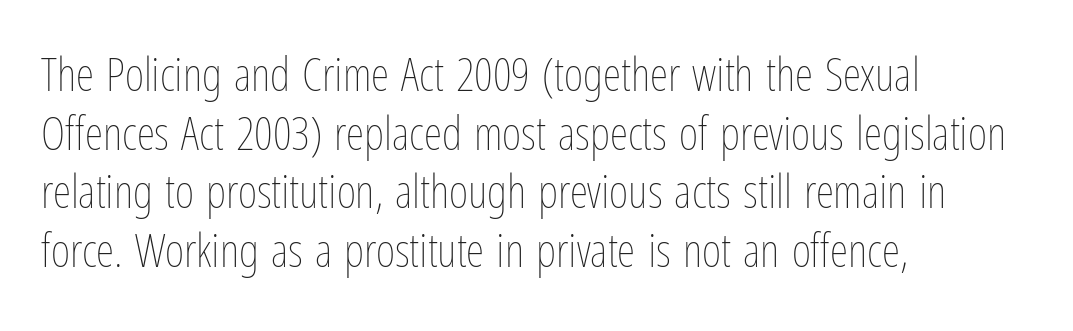
{"italic": "no", "bold": "no", "weight": "thin", "width": "condensed", "stroke_contrast": "low", "x_height": "medium", "monospaced": "no", "underline": "no", "align": "left", "line_spacing": "normal", "line_spacing_ratio": 1.25, "letter_spacing": "normal", "letter_spacing_em": 0.0, "glyph_px": 47}
